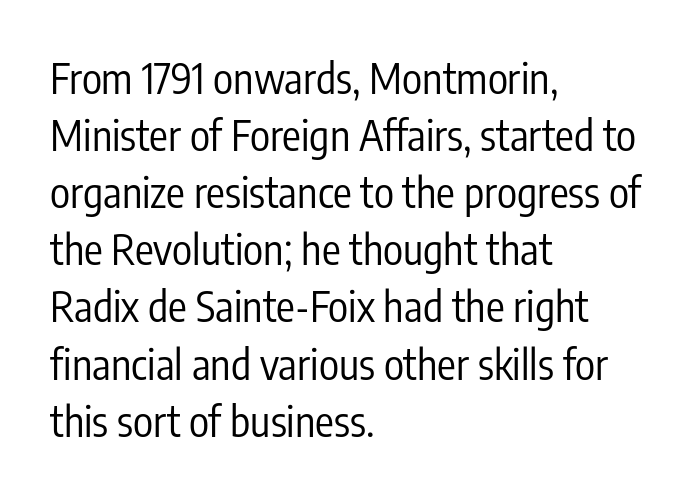
The image shows 42 px regular-weight, condensed sans-serif type, upright; set left-aligned, normal line spacing (1.36x), normal letter spacing, not underlined; low stroke contrast and a medium x-height.
